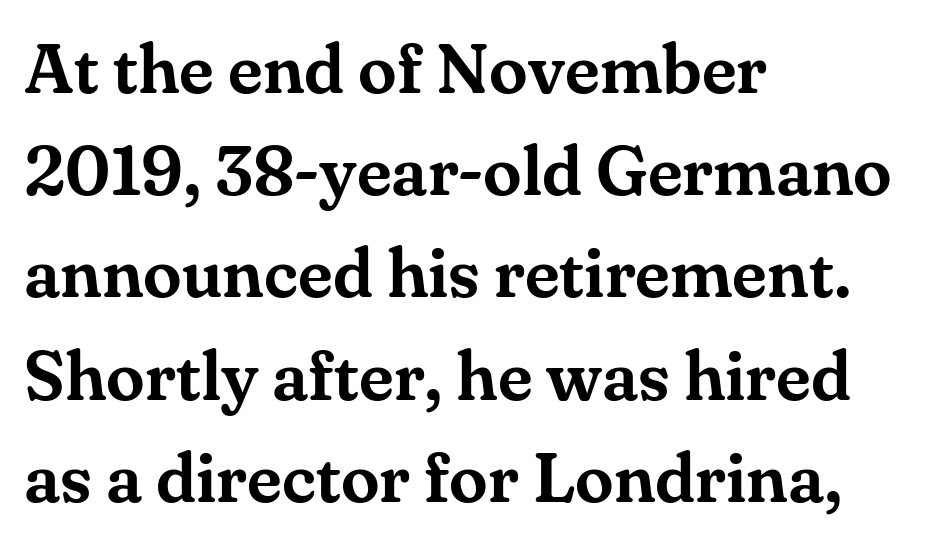
Q: Is the text italic (slanted)? A: No, it is upright.
Q: Is the typeface a serif or a sans-serif typeface? A: Serif.
Q: Is the text underlined? A: No.
Q: How is the paragraph aligned? A: Left-aligned.
Q: Is the spacing between letters normal or unusually wide? A: Normal.
Q: Is the spacing between lines tight, normal or loose? A: Normal.
Q: Width (condensed, normal, or wide)? A: Normal.
Q: Stroke contrast? A: Medium.
Q: x-height? A: Small.
Q: Monospaced? A: No.
